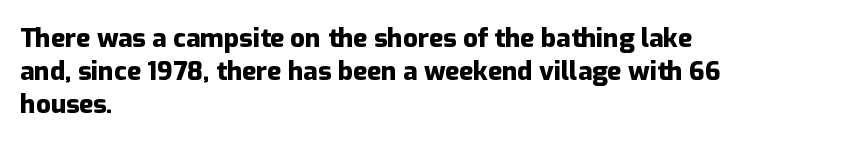
Reading down the column, the eye jumps a familiar distance to each next line. The passage shown is not underscored anywhere. Its strokes are broad and dark, the hallmark of bold type. Quick note: not italic, upright. Observe the ordinary spacing: letters are neighbours, not strangers. Line beginnings align vertically; line endings do not.
